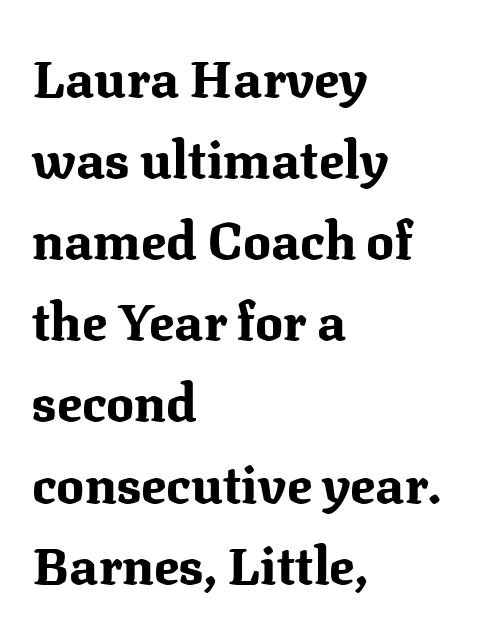
The image shows 52 px bold serif type, upright; set left-aligned, normal line spacing (1.56x), normal letter spacing, not underlined; medium stroke contrast and a medium x-height.
